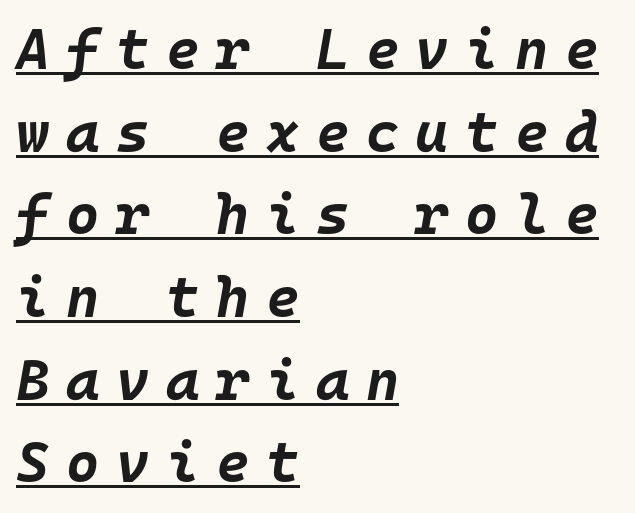
The image shows 57 px bold type, italic (leaning right), monospaced; set left-aligned, normal line spacing (1.45x), unusually wide letter spacing (+0.29 em), underlined; low stroke contrast and a large x-height.
